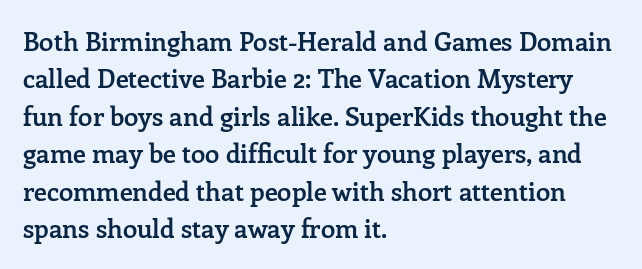
The image shows 26 px text type, upright; set left-aligned, normal line spacing (1.44x), normal letter spacing, not underlined.
